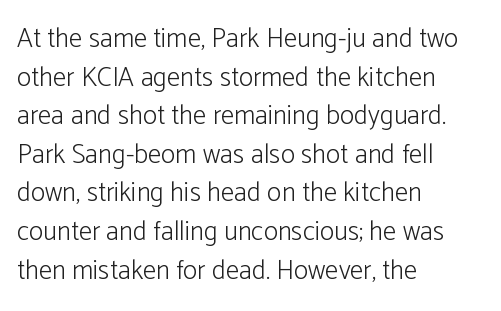
{"italic": "no", "bold": "no", "underline": "no", "align": "left", "line_spacing": "normal", "line_spacing_ratio": 1.43, "letter_spacing": "normal", "letter_spacing_em": 0.0, "glyph_px": 27}
